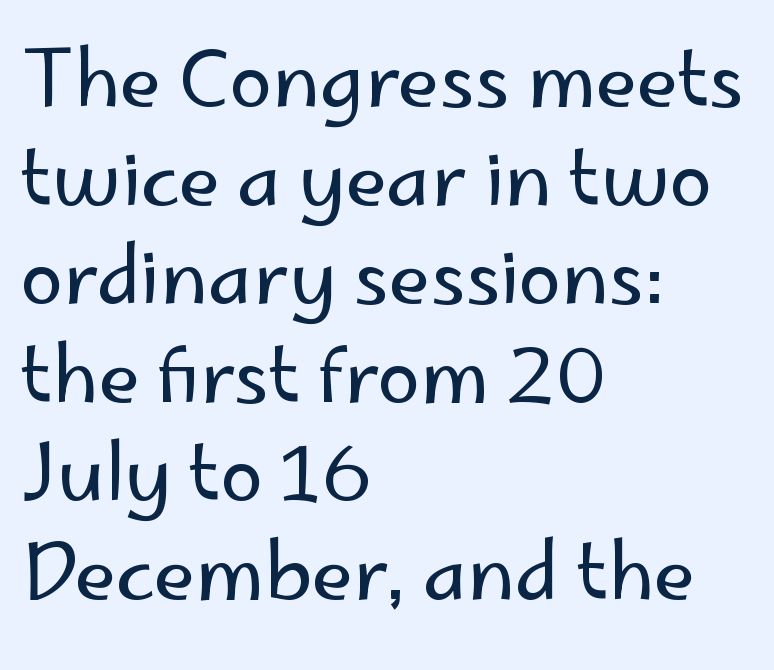
{"serif": "no", "italic": "no", "bold": "no", "weight": "regular", "width": "normal", "stroke_contrast": "low", "x_height": "small", "monospaced": "no", "underline": "no", "align": "left", "line_spacing": "normal", "line_spacing_ratio": 1.28, "letter_spacing": "normal", "letter_spacing_em": 0.0, "glyph_px": 77}
